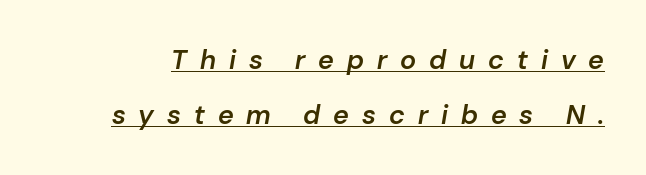
Characters follow at a spacing far wider than the type designer built in. Students, observe: this is what heavily led, spacious text looks like. These characters rest on top of a visible drawn line. Emphasis-style slanted type is in use. The glyphs have the mass of a demibold cut, below bold.
